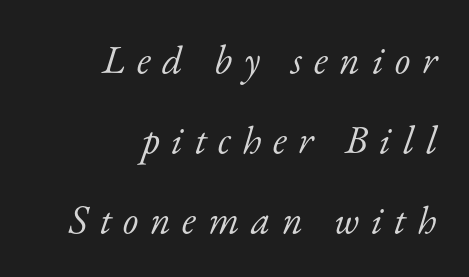
This block would shrink considerably if given ordinary leading; it's expanded now. A typesetter would call this proportional, since set widths differ per character. Observe the lean: these are italic letterforms. Where is the straight margin? On the right.
